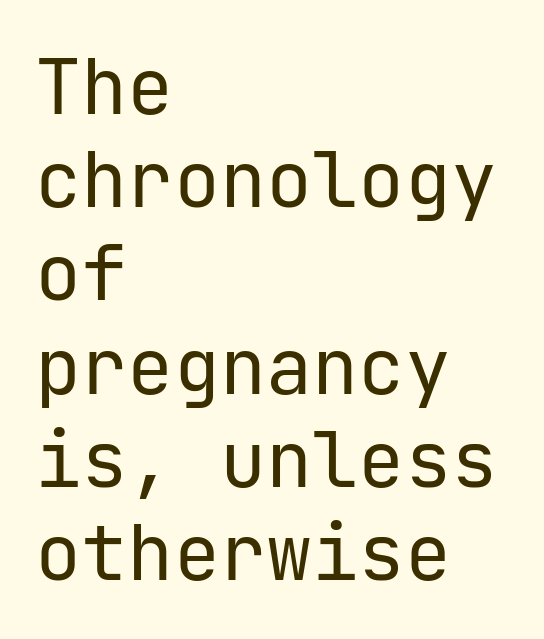
The words here are not underlined. No feet cap the strokes, marking this as sans-serif type. Spacing between characters is what you'd get straight out of the box. Leftover space on each line is placed entirely after the last word. Do the letters lean? They stand straight.
